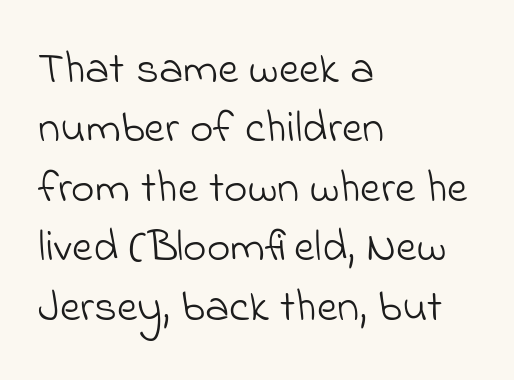
The image shows 45 px light sans-serif type; set left-aligned, normal line spacing (1.32x), normal letter spacing, not underlined; low stroke contrast and a small x-height.
